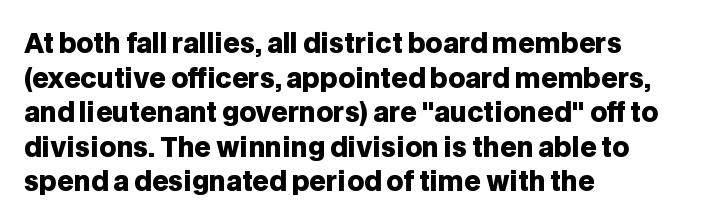
{"italic": "no", "bold": "yes", "underline": "no", "align": "left", "line_spacing": "normal", "line_spacing_ratio": 1.33, "letter_spacing": "normal", "letter_spacing_em": 0.0, "glyph_px": 26}
